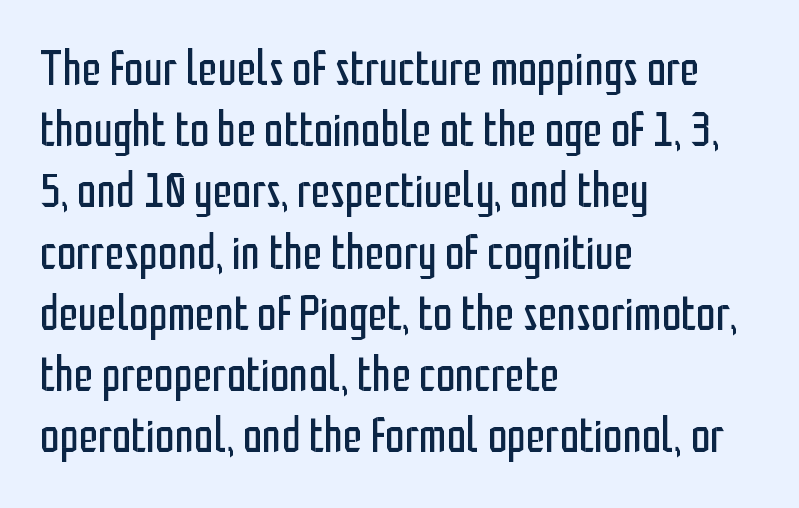
{"serif": "no", "italic": "no", "bold": "no", "weight": "regular", "width": "condensed", "stroke_contrast": "low", "x_height": "medium", "monospaced": "no", "underline": "no", "align": "left", "line_spacing": "normal", "line_spacing_ratio": 1.25, "letter_spacing": "normal", "letter_spacing_em": 0.0, "glyph_px": 49}
